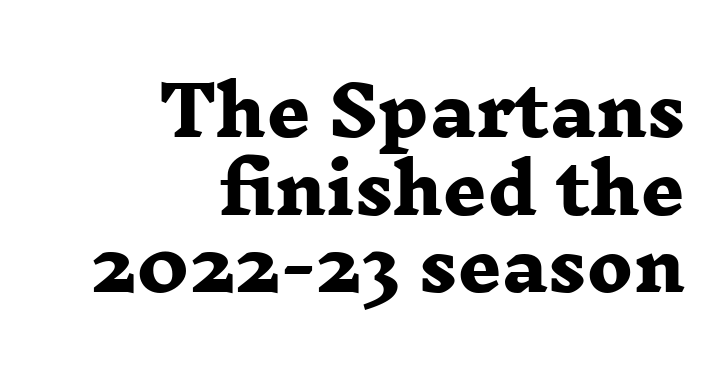
{"serif": "yes", "bold": "yes", "weight": "heavy", "width": "wide", "stroke_contrast": "low", "x_height": "medium", "monospaced": "no", "underline": "no", "align": "right", "line_spacing": "tight", "line_spacing_ratio": 1.14, "letter_spacing": "normal", "letter_spacing_em": 0.0, "glyph_px": 68}
